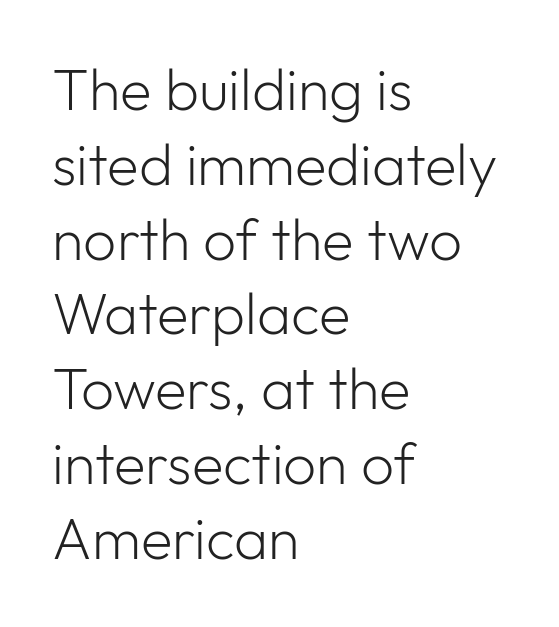
Letter spacing: default. Stroke terminals: plain, sans-serif. In terms of posture, this sample is upright. Proportional: the letters do not fall into vertical columns. The characters are drawn with everyday or finer stroke widths.
